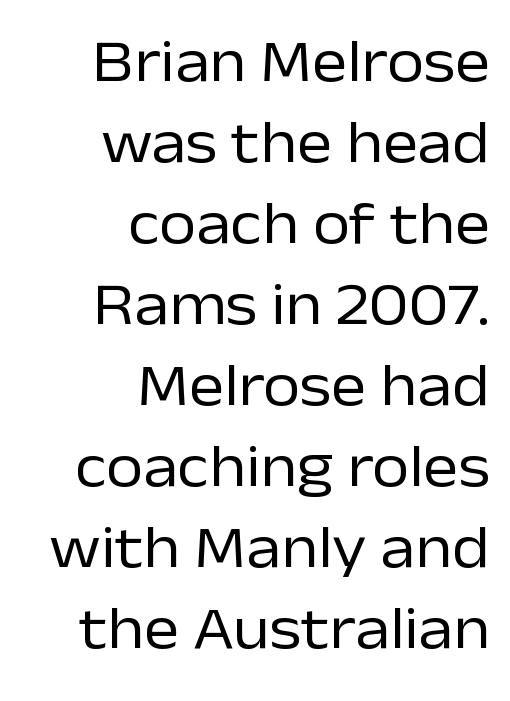
{"serif": "no", "italic": "no", "bold": "no", "weight": "regular", "width": "normal", "stroke_contrast": "low", "x_height": "medium", "monospaced": "no", "underline": "no", "align": "right", "line_spacing": "normal", "line_spacing_ratio": 1.35, "letter_spacing": "normal", "letter_spacing_em": 0.0, "glyph_px": 60}
